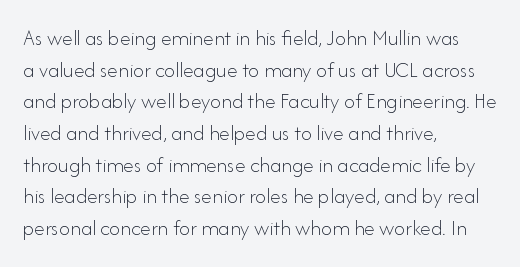
Ordinary non-slanted type is in use. Whoever set this chose a conventional vertical rhythm. Nothing unusual about the tracking: characters are spaced as the font intends. Every row of glyphs begins at an identical x-position on the left.
